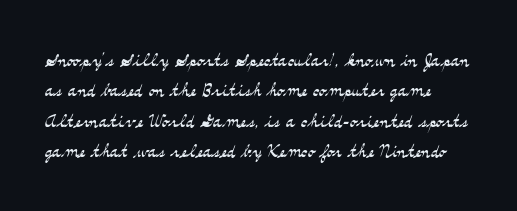
The image shows 24 px text type; set normal line spacing (1.27x), normal letter spacing, not underlined.
